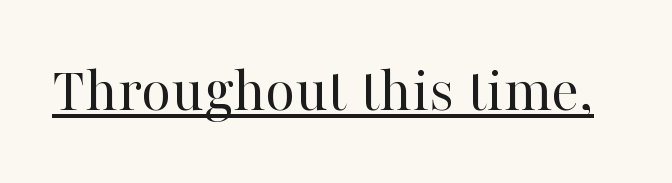
In terms of letterform style, serifs are clearly present. Upright lettering throughout. Summary of weight: not heavy and not bold. Is this a fixed-width face? No — the glyphs have proportional, varying widths. Underlined type. Is the letter spacing exaggerated? No — it looks like the ordinary default.
